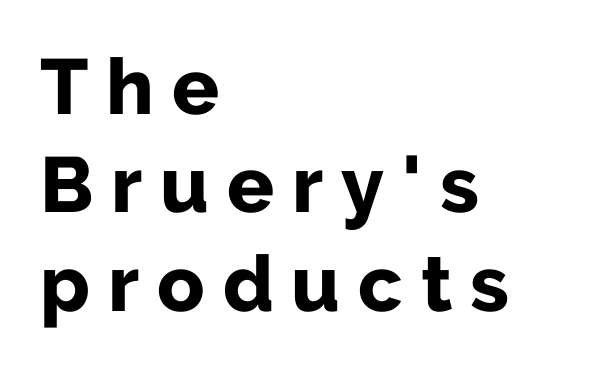
{"serif": "no", "italic": "no", "bold": "yes", "weight": "bold", "width": "normal", "stroke_contrast": "low", "x_height": "medium", "monospaced": "no", "underline": "no", "align": "left", "line_spacing": "normal", "line_spacing_ratio": 1.26, "letter_spacing": "wide", "letter_spacing_em": 0.23, "glyph_px": 78}
